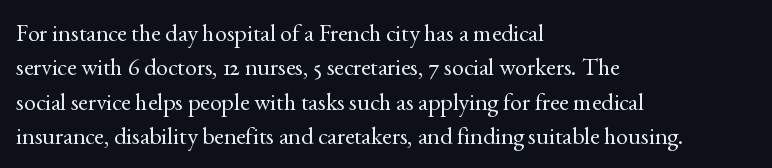
Vertical stems look standard width or narrower in stroke. Default kerning and tracking; the words read as compact shapes. These lines are set flush left with a ragged right edge. The baseline area is clear.
